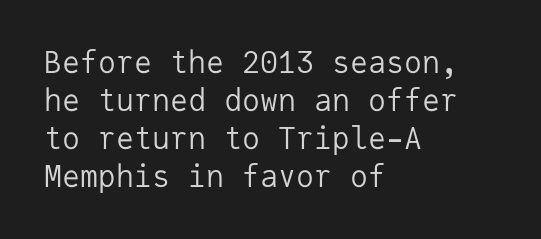
The font is comparable to plain body text, perhaps lighter. Baseline-to-baseline distance is the conventional proportion of letter height. Words float on clear page, feet unadorned. You can tell it's not italic because the verticals are truly vertical.
